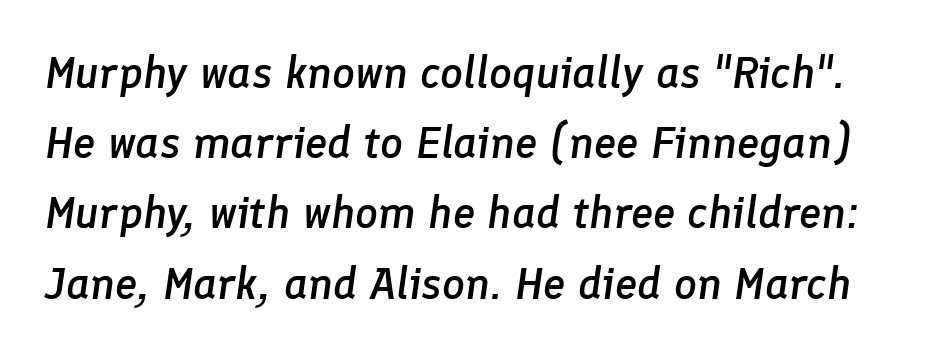
Clear beneath every line of the passage. The face used here is a semibold: visibly heavier than regular, lighter than bold. The vertical gap from one line to the next is medium. Standard letterfit; no display-style spreading of the glyphs.
